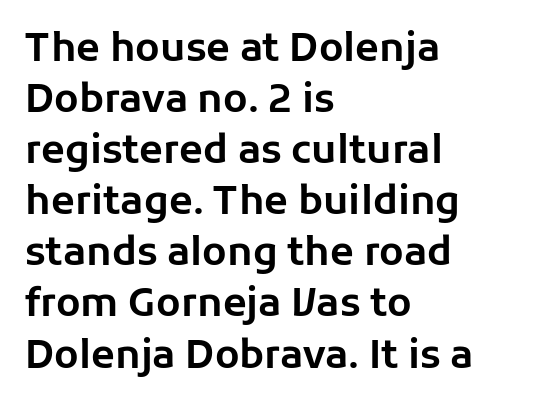
Q: Is the text italic (slanted)? A: No, it is upright.
Q: Is the typeface a serif or a sans-serif typeface? A: Sans-serif.
Q: Is the text underlined? A: No.
Q: How is the paragraph aligned? A: Left-aligned.
Q: Is the spacing between letters normal or unusually wide? A: Normal.
Q: Is the spacing between lines tight, normal or loose? A: Normal.
Q: Width (condensed, normal, or wide)? A: Normal.
Q: Stroke contrast? A: Low.
Q: x-height? A: Medium.
Q: Monospaced? A: No.
